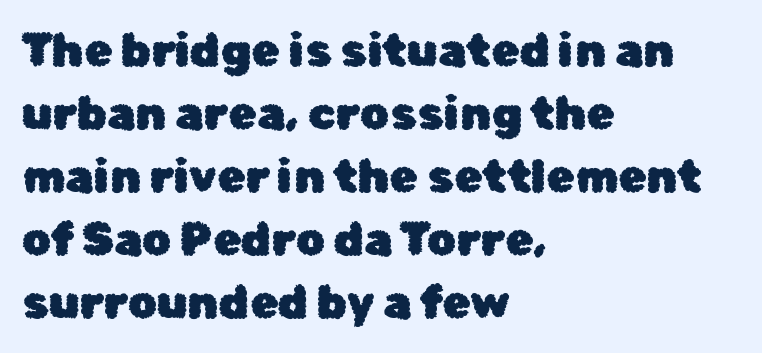
Quick note: underline off. The compositor pushed each line to the left boundary. Vertical strokes here are truly vertical. The face used here is proportionally spaced, like ordinary book or web type. A typesetter would call this leading conventional body-copy spacing.
